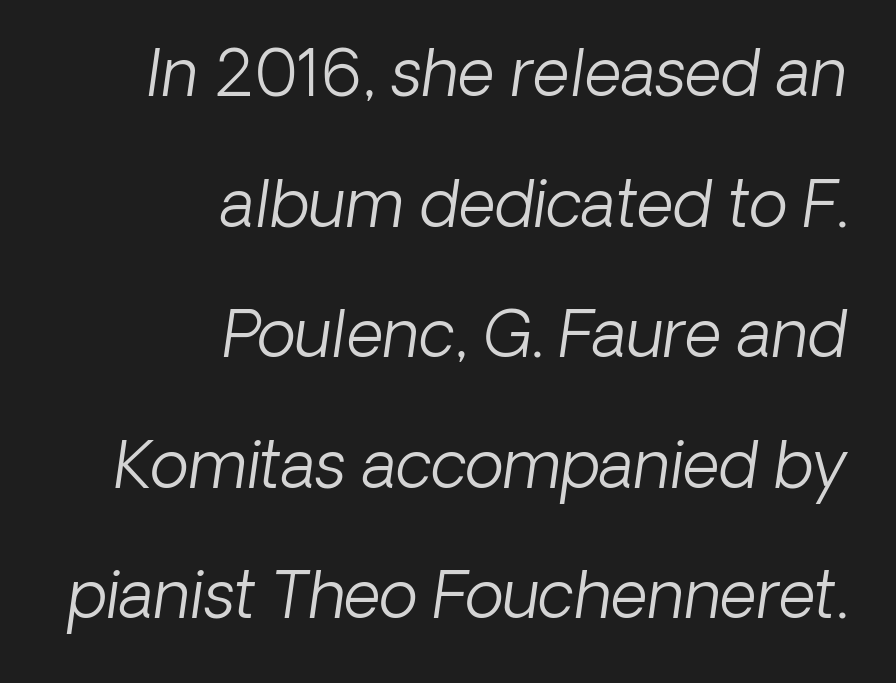
Q: Is the text bold? A: No.
Q: Is the typeface a serif or a sans-serif typeface? A: Sans-serif.
Q: Is the text underlined? A: No.
Q: How is the paragraph aligned? A: Right-aligned.
Q: Is the spacing between letters normal or unusually wide? A: Normal.
Q: Is the spacing between lines tight, normal or loose? A: Loose.
Q: Width (condensed, normal, or wide)? A: Normal.
Q: Stroke contrast? A: Low.
Q: x-height? A: Medium.
Q: Monospaced? A: No.
